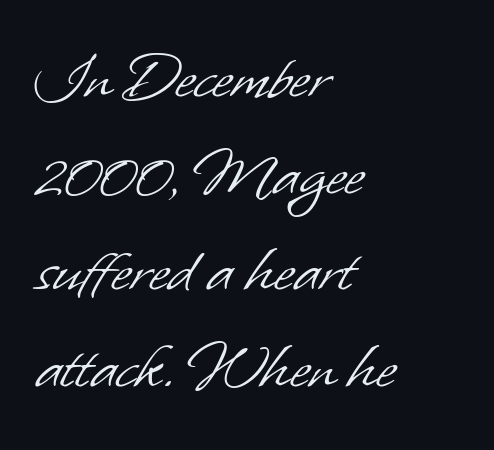
{"serif": "no", "bold": "no", "weight": "light", "width": "normal", "stroke_contrast": "low", "x_height": "small", "monospaced": "no", "underline": "no", "align": "left", "line_spacing": "normal", "line_spacing_ratio": 1.36, "letter_spacing": "normal", "letter_spacing_em": 0.0, "glyph_px": 71}
